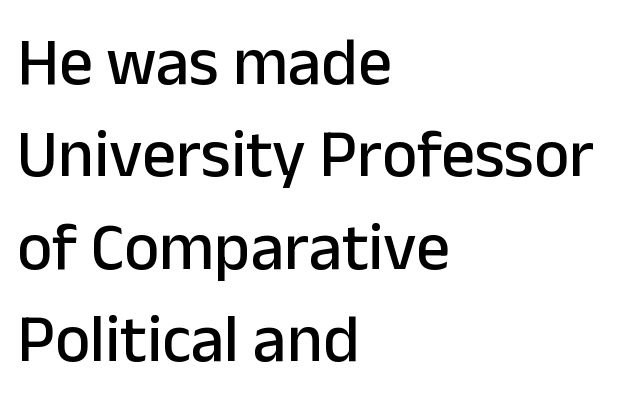
A student would call this left alignment; a typographer would say flush left, rag right. The type sits square on the baseline with zero lean. Is the letter spacing exaggerated? No — it looks like the ordinary default. Has an underline been added? It has not. A typesetter would label this face a sans. Each letter keeps its own natural width here, so spacing adapts to shape.
